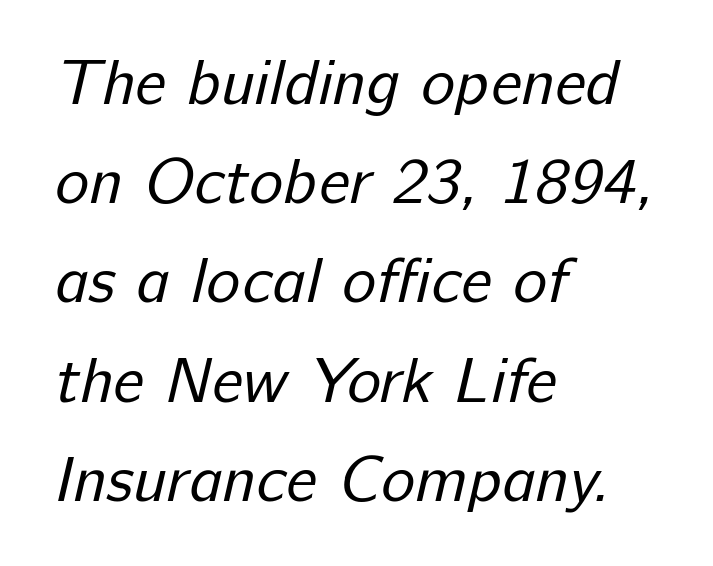
The image shows 64 px regular-weight sans-serif type; set left-aligned, normal line spacing (1.55x), normal letter spacing, not underlined; low stroke contrast and a medium x-height.
